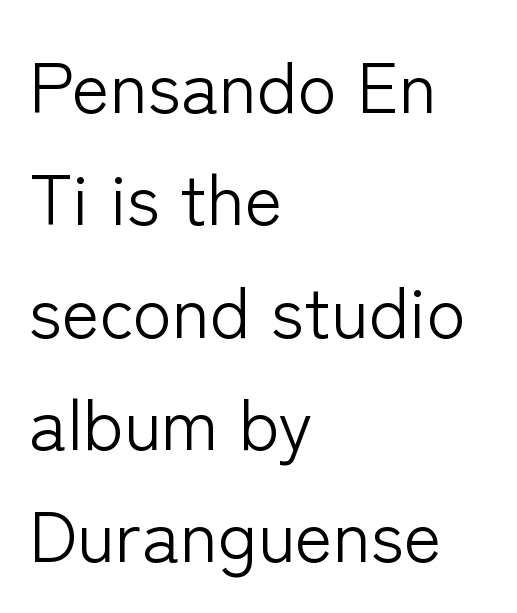
{"serif": "no", "italic": "no", "bold": "no", "weight": "light", "width": "normal", "stroke_contrast": "low", "x_height": "medium", "monospaced": "no", "underline": "no", "align": "left", "line_spacing": "normal", "line_spacing_ratio": 1.56, "letter_spacing": "normal", "letter_spacing_em": 0.0, "glyph_px": 72}
